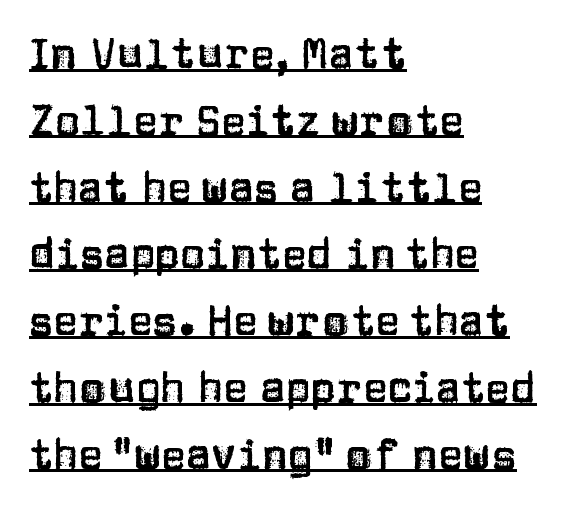
Q: Is the text italic (slanted)? A: No, it is upright.
Q: Is the typeface a serif or a sans-serif typeface? A: Sans-serif.
Q: Is the text underlined? A: Yes.
Q: How is the paragraph aligned? A: Left-aligned.
Q: Is the spacing between letters normal or unusually wide? A: Normal.
Q: Is the spacing between lines tight, normal or loose? A: Normal.
Q: Width (condensed, normal, or wide)? A: Normal.
Q: Stroke contrast? A: Low.
Q: x-height? A: Large.
Q: Monospaced? A: No.
